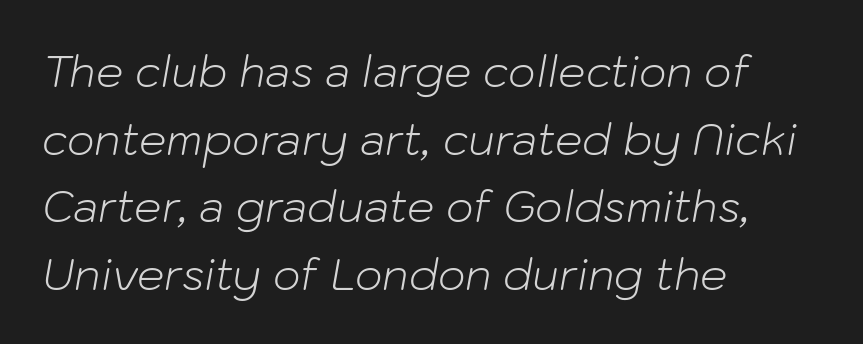
The image shows 43 px light type, italic (leaning right); set left-aligned, normal line spacing (1.57x), normal letter spacing, not underlined; low stroke contrast and a medium x-height.
